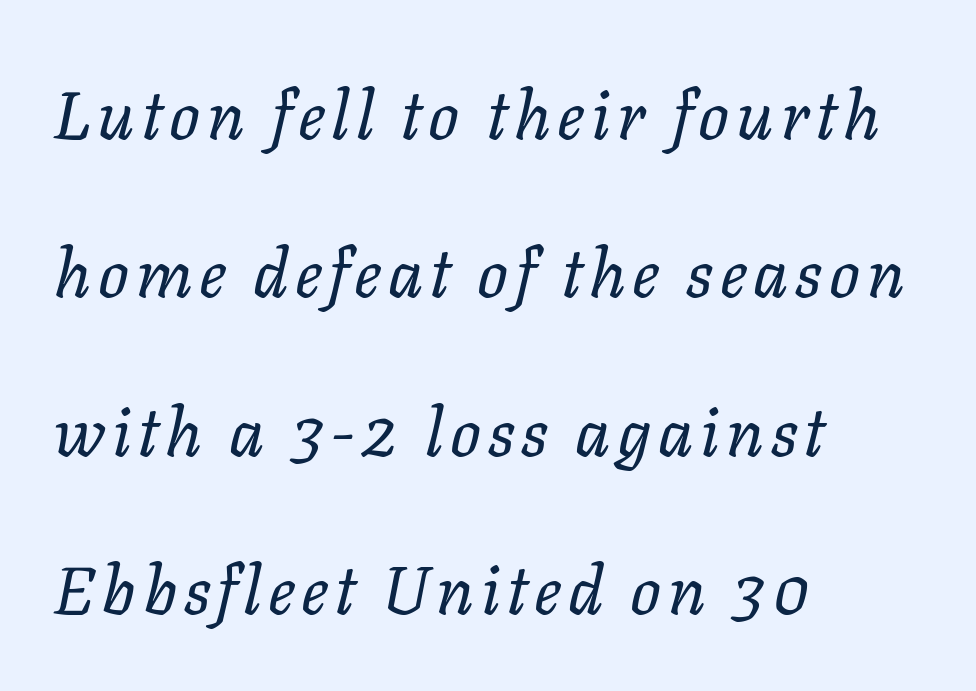
The image shows 68 px regular-weight type, italic (leaning right); set left-aligned, loose line spacing (2.33x), not underlined; low stroke contrast and a medium x-height.
